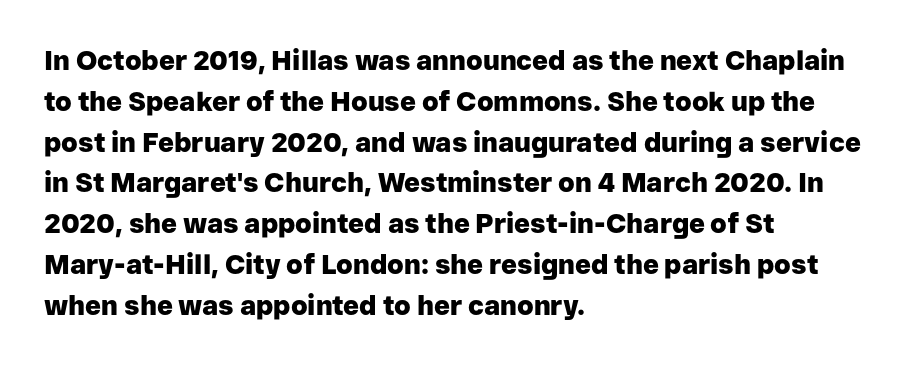
The image shows 27 px bold type, upright; set left-aligned, normal line spacing (1.51x), normal letter spacing, not underlined.
